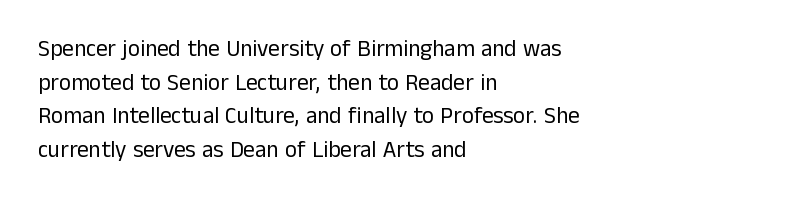
Q: Is the text bold? A: No.
Q: Is the text italic (slanted)? A: No, it is upright.
Q: Is the text underlined? A: No.
Q: How is the paragraph aligned? A: Left-aligned.
Q: Is the spacing between letters normal or unusually wide? A: Normal.
Q: Is the spacing between lines tight, normal or loose? A: Normal.
